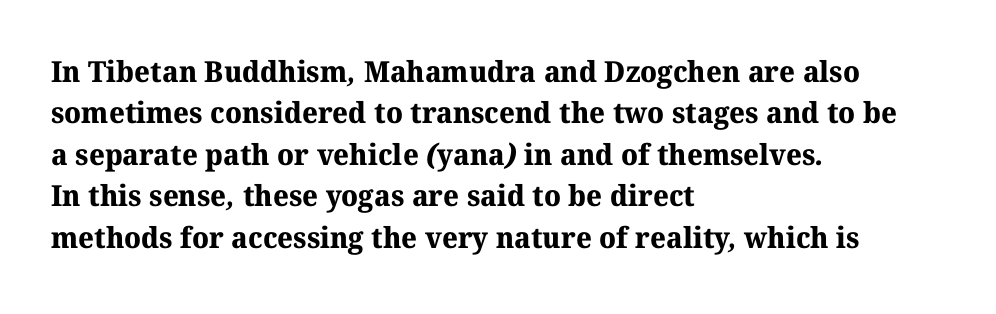
The image shows 29 px bold serif type; set left-aligned, normal line spacing (1.43x), normal letter spacing, not underlined; medium stroke contrast and a medium x-height.
